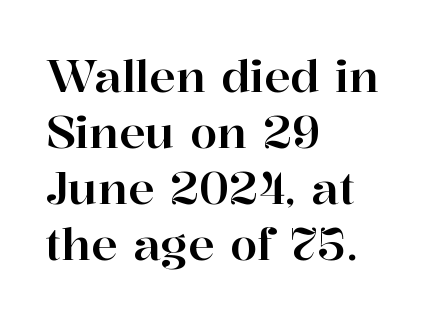
{"serif": "yes", "italic": "no", "width": "normal", "stroke_contrast": "high", "x_height": "medium", "monospaced": "no", "underline": "no", "align": "left", "line_spacing": "normal", "line_spacing_ratio": 1.27, "letter_spacing": "normal", "letter_spacing_em": 0.0, "glyph_px": 44}
